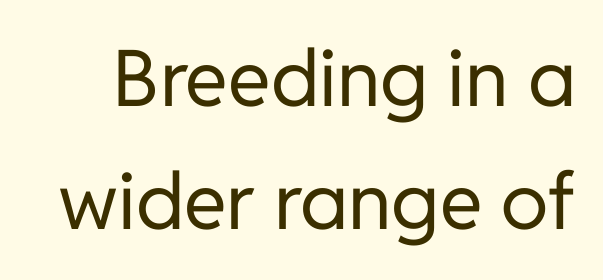
The image shows 78 px regular-weight sans-serif type, upright; set normal line spacing (1.58x), normal letter spacing, not underlined; low stroke contrast and a medium x-height.
